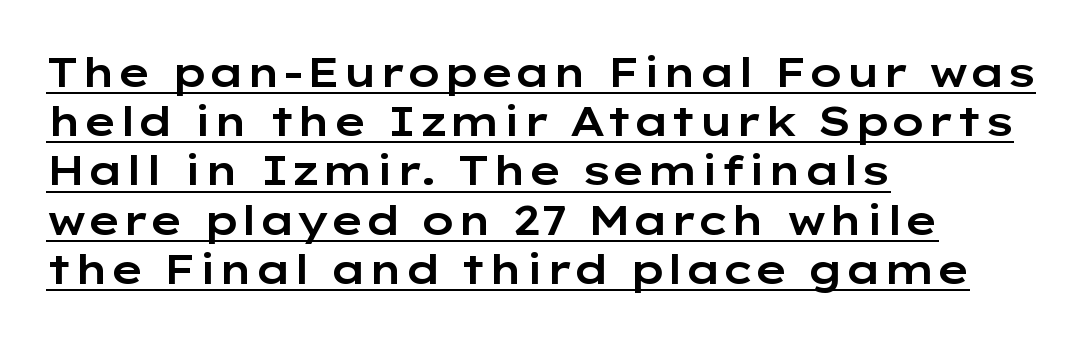
{"serif": "no", "italic": "no", "width": "wide", "stroke_contrast": "low", "x_height": "medium", "monospaced": "no", "underline": "yes", "align": "left", "line_spacing_ratio": 1.2, "letter_spacing": "normal", "letter_spacing_em": 0.0, "glyph_px": 41}
